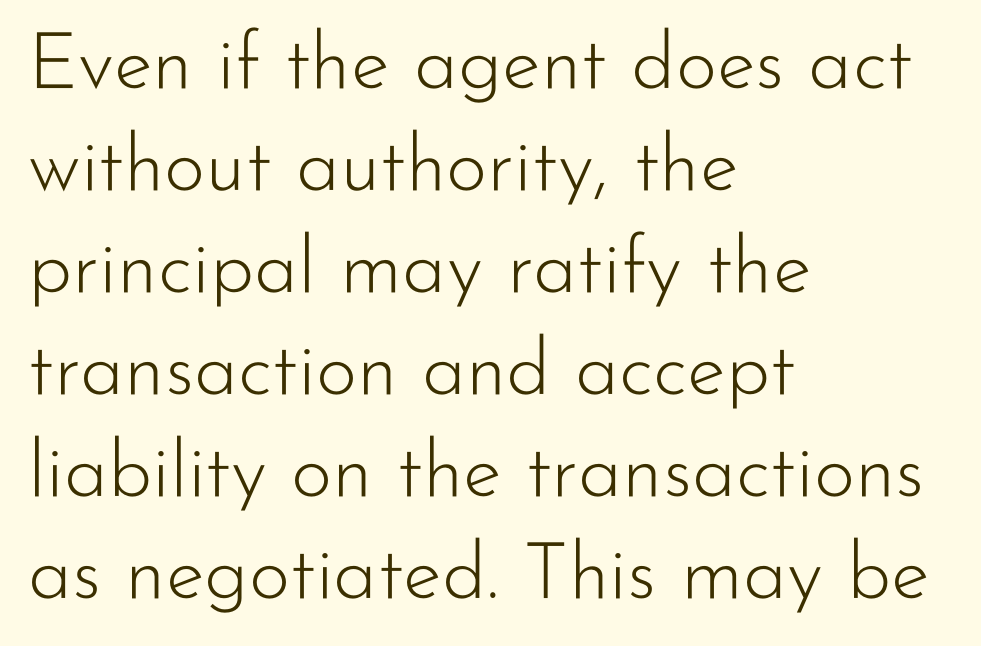
{"serif": "no", "italic": "no", "bold": "no", "weight": "light", "width": "normal", "stroke_contrast": "low", "x_height": "small", "monospaced": "no", "underline": "no", "align": "left", "line_spacing": "normal", "line_spacing_ratio": 1.29, "letter_spacing": "normal", "letter_spacing_em": 0.0, "glyph_px": 79}
